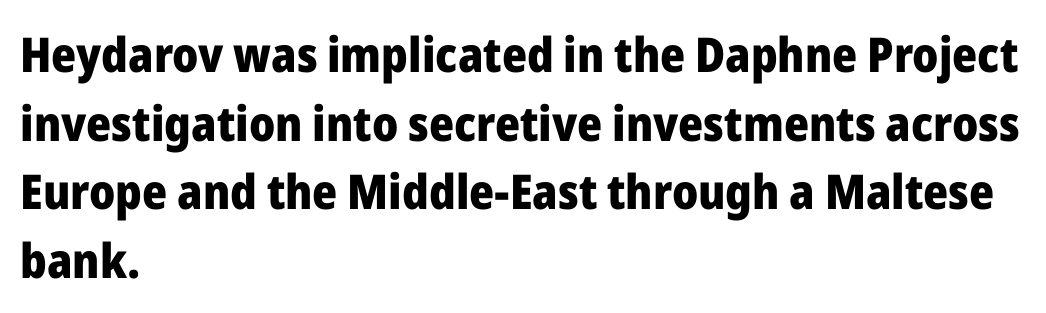
The image shows 48 px heavy sans-serif type, upright; set left-aligned, normal line spacing (1.43x), normal letter spacing, not underlined; low stroke contrast and a medium x-height.
